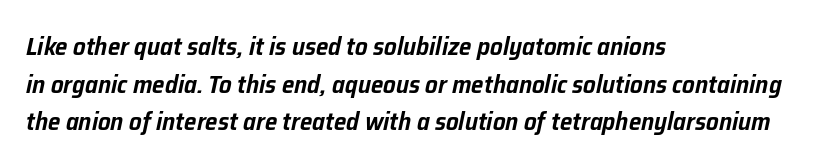
The image shows 25 px text type, italic (leaning right); set left-aligned, normal line spacing (1.51x), normal letter spacing, not underlined.
